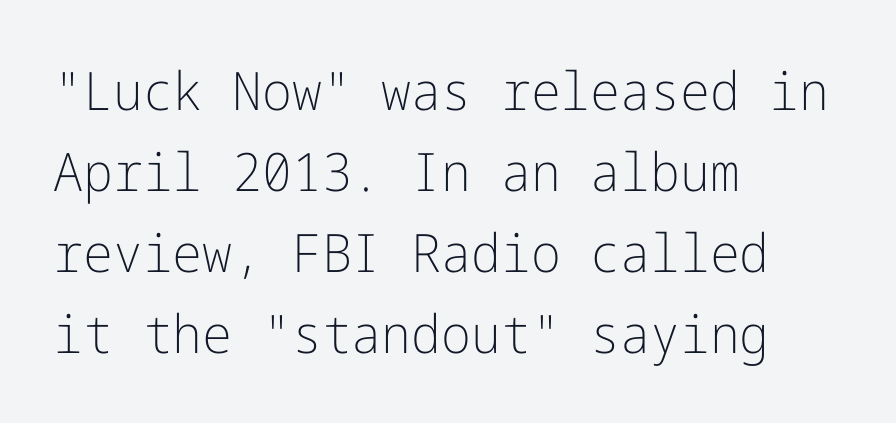
Q: Is the text bold? A: No.
Q: Is the text italic (slanted)? A: No, it is upright.
Q: Is the typeface a serif or a sans-serif typeface? A: Sans-serif.
Q: Is the text underlined? A: No.
Q: How is the paragraph aligned? A: Left-aligned.
Q: Is the spacing between letters normal or unusually wide? A: Normal.
Q: Is the spacing between lines tight, normal or loose? A: Normal.
Q: Width (condensed, normal, or wide)? A: Normal.
Q: Stroke contrast? A: Low.
Q: x-height? A: Medium.
